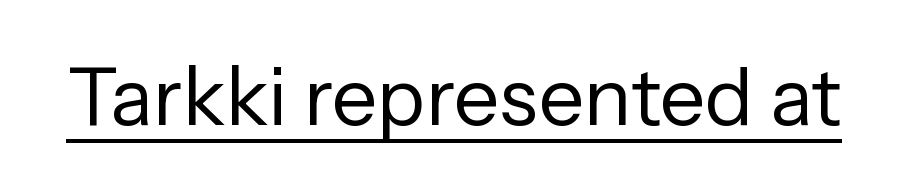
{"serif": "no", "italic": "no", "bold": "no", "weight": "regular", "width": "normal", "stroke_contrast": "low", "x_height": "medium", "monospaced": "no", "underline": "yes", "letter_spacing": "normal", "letter_spacing_em": 0.0, "glyph_px": 80}
